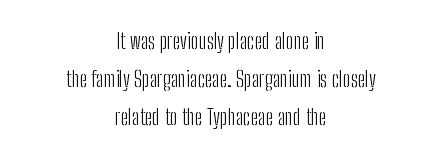
Caption: face not bold, strokes unweighted. Rule under the text: the space is simply empty. Posture: upright roman. The passage is arranged like a title page — every line centered. The gaps between neighbouring characters are ordinary and unremarkable.
